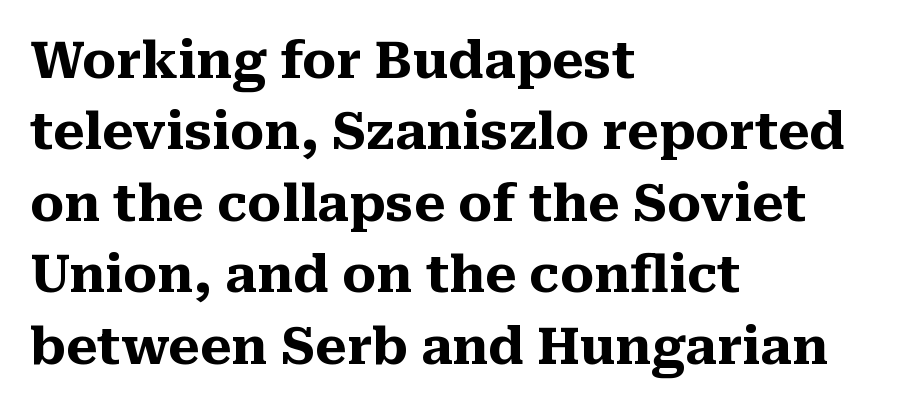
{"serif": "yes", "italic": "no", "bold": "yes", "weight": "heavy", "width": "normal", "stroke_contrast": "medium", "x_height": "medium", "monospaced": "no", "underline": "no", "align": "left", "line_spacing": "normal", "line_spacing_ratio": 1.4, "letter_spacing": "normal", "letter_spacing_em": 0.0, "glyph_px": 51}
